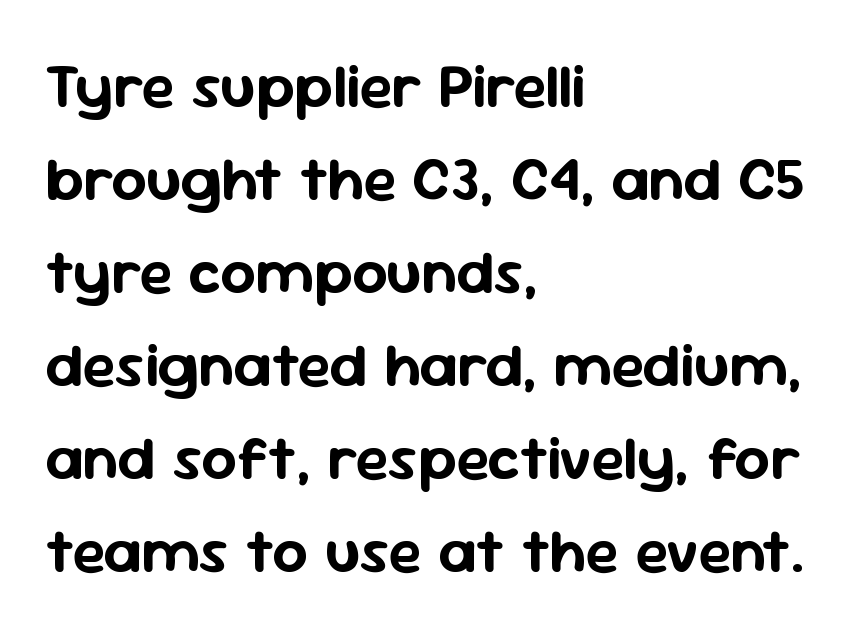
The image shows 62 px sans-serif type, upright; set left-aligned, normal line spacing (1.5x), normal letter spacing, not underlined; low stroke contrast and a medium x-height.
